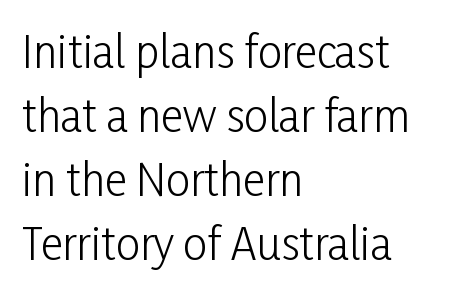
The paragraph has a hard left edge and a soft right edge. Does the type have serifs? No, each stem ends abruptly. Here the designer chose a conventional face with non-uniform glyph widths. How are the letters spaced? Ordinarily, with no added tracking.
